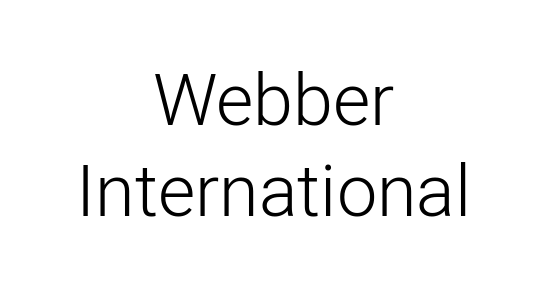
Q: Is the text bold? A: No.
Q: Is the text italic (slanted)? A: No, it is upright.
Q: Is the typeface a serif or a sans-serif typeface? A: Sans-serif.
Q: Is the text underlined? A: No.
Q: How is the paragraph aligned? A: Centered.
Q: Is the spacing between letters normal or unusually wide? A: Normal.
Q: Is the spacing between lines tight, normal or loose? A: Normal.
Q: Width (condensed, normal, or wide)? A: Normal.
Q: Stroke contrast? A: Low.
Q: x-height? A: Medium.
Q: Monospaced? A: No.
